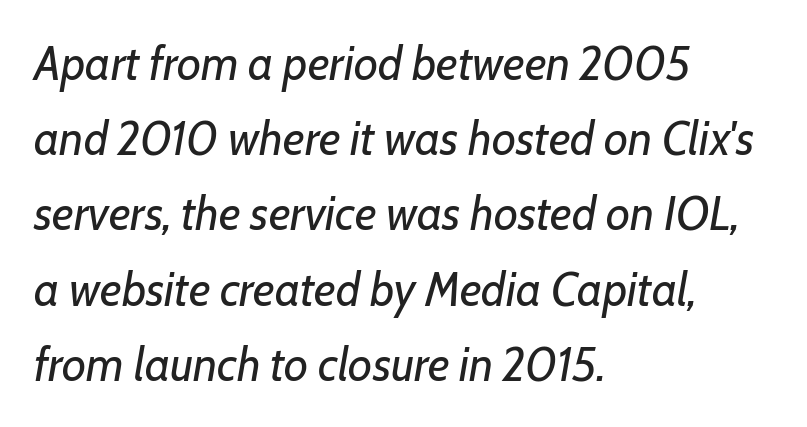
Q: Is the text bold? A: No.
Q: Is the text italic (slanted)? A: Yes, it leans right by about 7 degrees.
Q: Is the text underlined? A: No.
Q: How is the paragraph aligned? A: Left-aligned.
Q: Is the spacing between letters normal or unusually wide? A: Normal.
Q: Is the spacing between lines tight, normal or loose? A: Normal.
Q: Width (condensed, normal, or wide)? A: Normal.
Q: Stroke contrast? A: Low.
Q: x-height? A: Medium.
Q: Monospaced? A: No.
